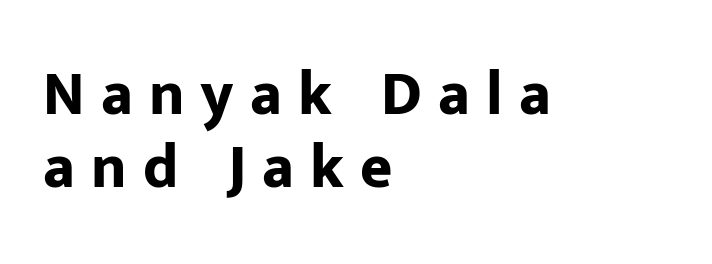
{"serif": "no", "italic": "no", "bold": "yes", "weight": "bold", "width": "normal", "stroke_contrast": "low", "x_height": "medium", "monospaced": "no", "underline": "no", "align": "left", "line_spacing_ratio": 1.18, "letter_spacing": "wide", "letter_spacing_em": 0.26, "glyph_px": 62}
